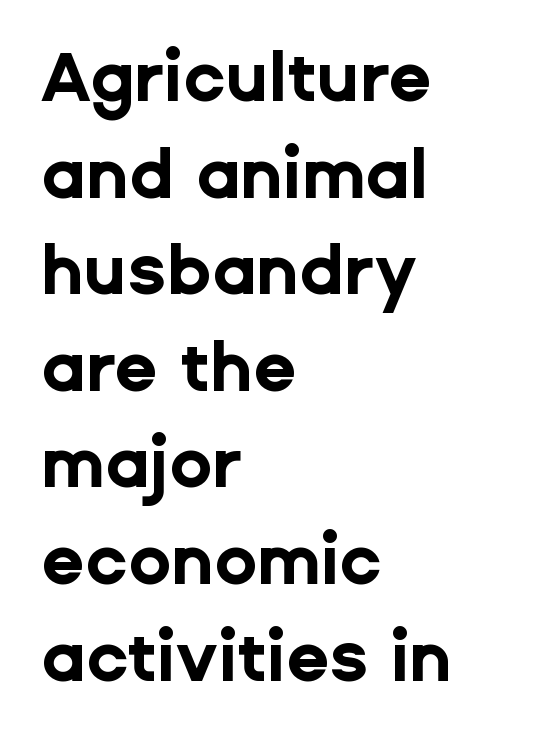
The image shows 70 px bold sans-serif type, upright; set left-aligned, normal line spacing (1.38x), normal letter spacing, not underlined; low stroke contrast and a medium x-height.
